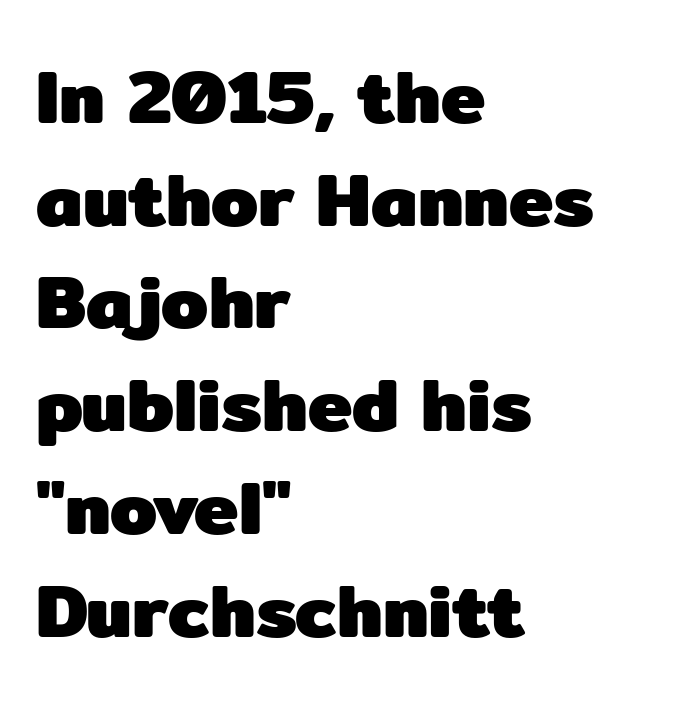
Short and long lines alike share a common starting point at left. The rendering shows plain stroke endings on the letterforms — a sans-serif design. Vertical strokes here are truly vertical. Underline: absent. The block of text has a typical density, with ordinary space between rows. Strong, thick strokes mark this as bold type.
